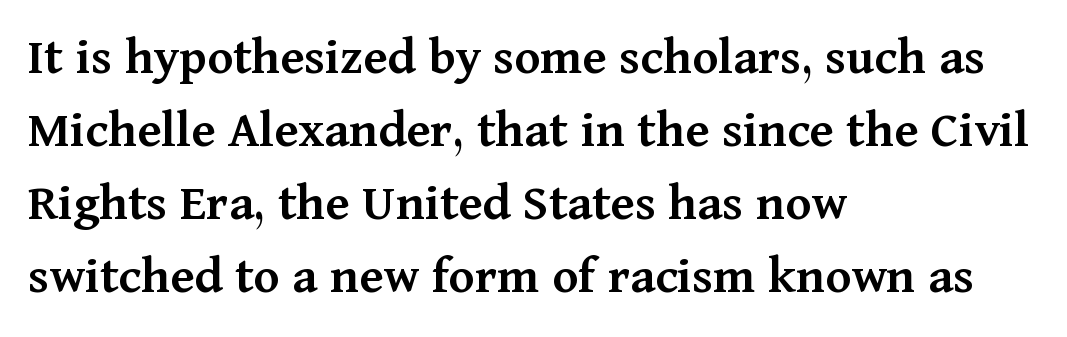
Q: Is the text bold? A: Semi-bold.
Q: Is the text italic (slanted)? A: No, it is upright.
Q: Is the typeface a serif or a sans-serif typeface? A: Serif.
Q: Is the text underlined? A: No.
Q: How is the paragraph aligned? A: Left-aligned.
Q: Is the spacing between letters normal or unusually wide? A: Normal.
Q: Is the spacing between lines tight, normal or loose? A: Normal.
Q: Width (condensed, normal, or wide)? A: Normal.
Q: Stroke contrast? A: Medium.
Q: x-height? A: Medium.
Q: Monospaced? A: No.
